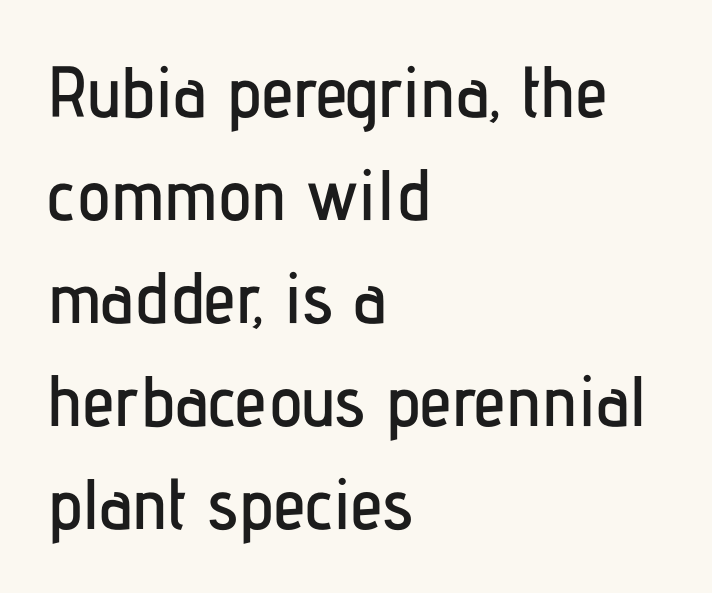
{"serif": "no", "italic": "no", "width": "condensed", "stroke_contrast": "low", "x_height": "medium", "monospaced": "no", "underline": "no", "align": "left", "line_spacing": "normal", "line_spacing_ratio": 1.43, "letter_spacing": "normal", "letter_spacing_em": 0.0, "glyph_px": 72}
